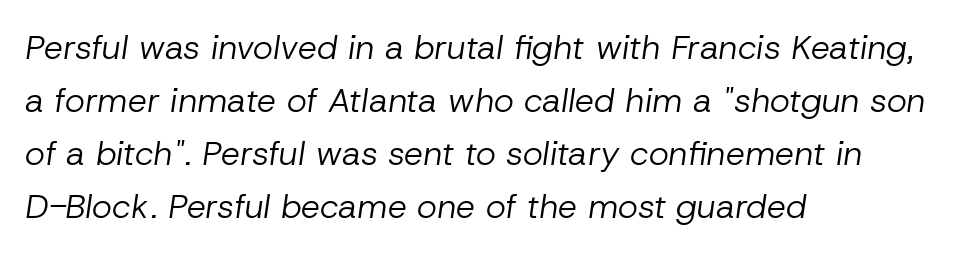
{"italic": "yes", "lean": "right", "slant_degrees": 8, "bold": "no", "weight": "regular", "width": "normal", "stroke_contrast": "low", "x_height": "medium", "monospaced": "no", "underline": "no", "align": "left", "line_spacing": "normal", "line_spacing_ratio": 1.56, "letter_spacing": "normal", "letter_spacing_em": 0.0, "glyph_px": 34}
